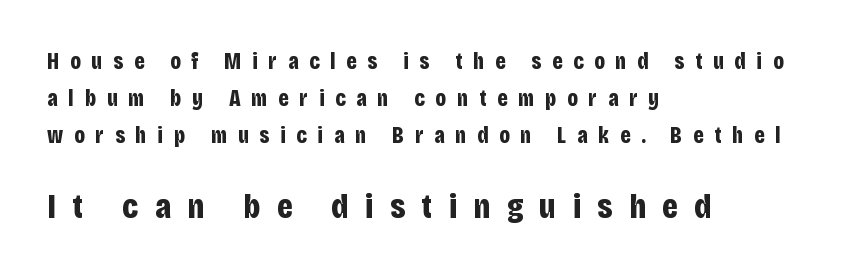
{"serif": "no", "italic": "no", "bold": "yes", "weight": "bold", "width": "condensed", "stroke_contrast": "low", "x_height": "large", "monospaced": "no", "underline": "no", "align": "left", "line_spacing": "normal", "line_spacing_ratio": 1.6, "letter_spacing": "wide", "letter_spacing_em": 0.47, "larger_block": "second", "size_ratio": 1.52, "glyph_px": 35}
